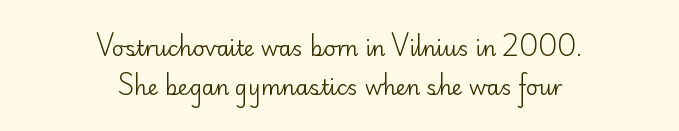
Q: Is the text bold? A: No.
Q: Is the text italic (slanted)? A: No, it is upright.
Q: Is the text underlined? A: No.
Q: How is the paragraph aligned? A: Centered.
Q: Is the spacing between letters normal or unusually wide? A: Normal.
